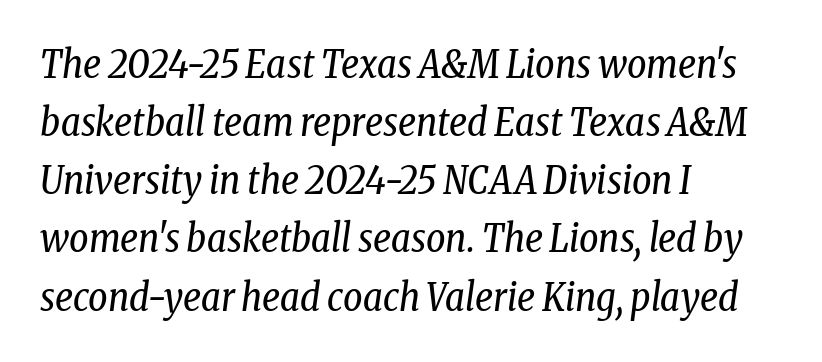
{"serif": "yes", "italic": "yes", "lean": "right", "slant_degrees": 8, "bold": "no", "weight": "regular", "width": "condensed", "stroke_contrast": "low", "x_height": "medium", "monospaced": "no", "underline": "no", "align": "left", "line_spacing": "normal", "line_spacing_ratio": 1.53, "letter_spacing": "normal", "letter_spacing_em": 0.0, "glyph_px": 38}
